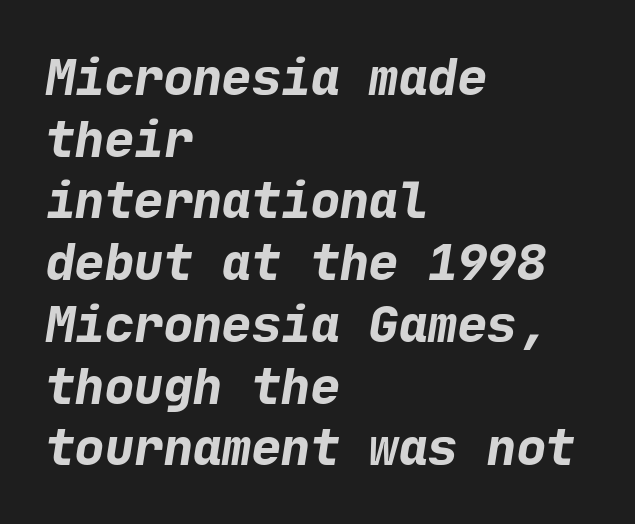
The image shows 49 px bold sans-serif type; set left-aligned, normal line spacing (1.26x), normal letter spacing, not underlined; low stroke contrast and a medium x-height.
